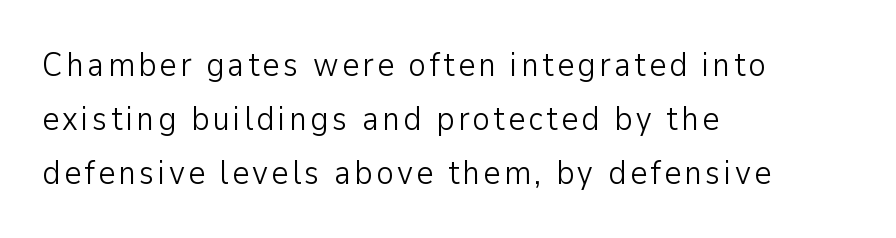
{"serif": "no", "italic": "no", "bold": "no", "weight": "light", "width": "normal", "stroke_contrast": "low", "x_height": "medium", "monospaced": "no", "underline": "no", "align": "left", "line_spacing": "normal", "line_spacing_ratio": 1.63, "glyph_px": 33}
